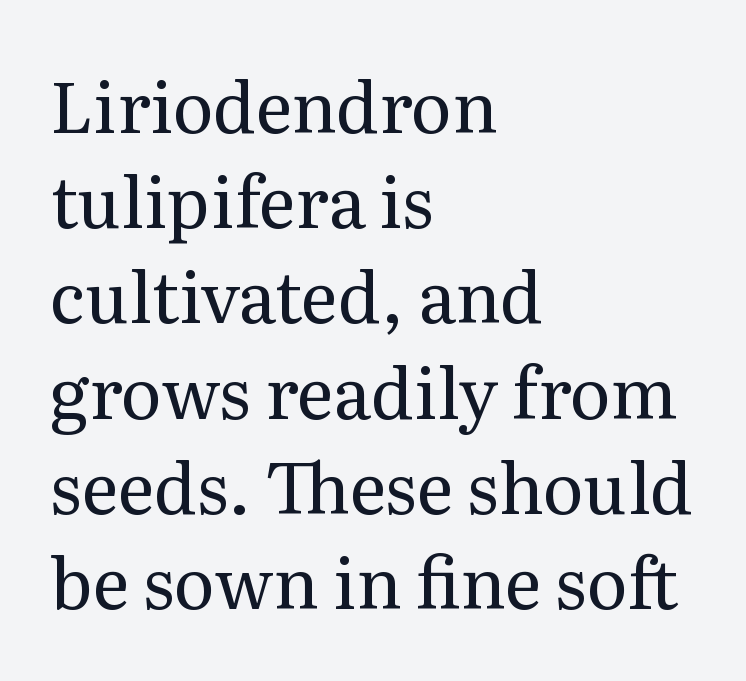
The image shows 70 px regular-weight serif type, upright; set left-aligned, normal line spacing (1.36x), normal letter spacing, not underlined; medium stroke contrast and a medium x-height.
